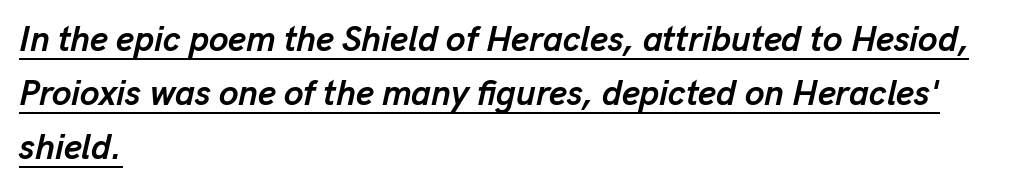
Q: Is the text bold? A: Yes.
Q: Is the text italic (slanted)? A: Yes, it leans right by about 13 degrees.
Q: Is the text underlined? A: Yes.
Q: How is the paragraph aligned? A: Left-aligned.
Q: Is the spacing between letters normal or unusually wide? A: Normal.
Q: Is the spacing between lines tight, normal or loose? A: Normal.
Q: Width (condensed, normal, or wide)? A: Normal.
Q: Stroke contrast? A: Low.
Q: x-height? A: Medium.
Q: Monospaced? A: No.
